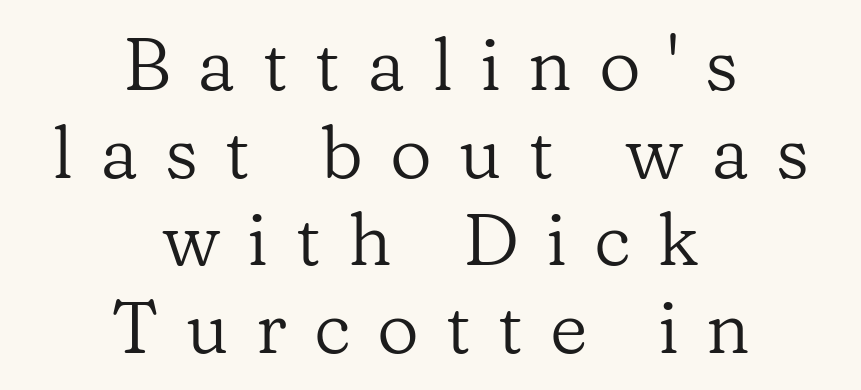
Q: Is the text bold? A: No.
Q: Is the text italic (slanted)? A: No, it is upright.
Q: Is the typeface a serif or a sans-serif typeface? A: Serif.
Q: Is the text underlined? A: No.
Q: How is the paragraph aligned? A: Centered.
Q: Is the spacing between letters normal or unusually wide? A: Unusually wide.
Q: Width (condensed, normal, or wide)? A: Normal.
Q: Stroke contrast? A: Low.
Q: x-height? A: Medium.
Q: Monospaced? A: No.
